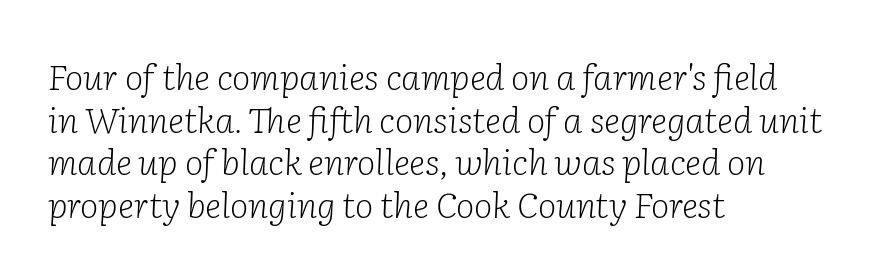
The image shows 35 px light serif type, italic (leaning right); set left-aligned, line spacing 1.22x, normal letter spacing, not underlined; low stroke contrast and a medium x-height.
